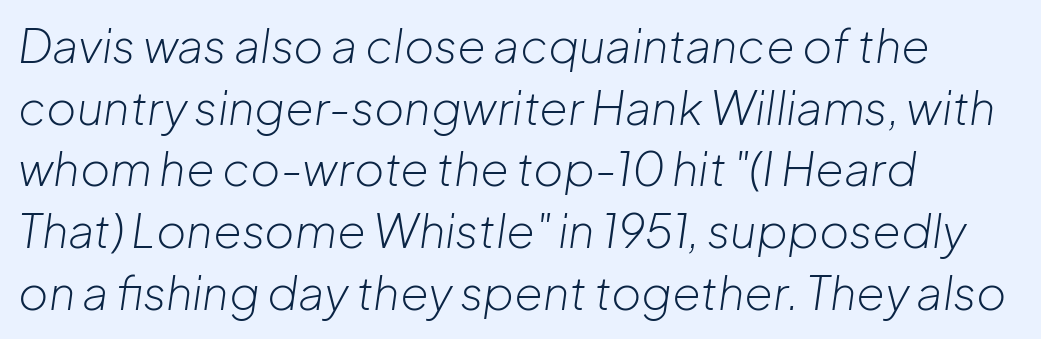
The image shows 46 px light type, italic (leaning right); set left-aligned, normal line spacing (1.34x), normal letter spacing, not underlined; low stroke contrast and a medium x-height.
